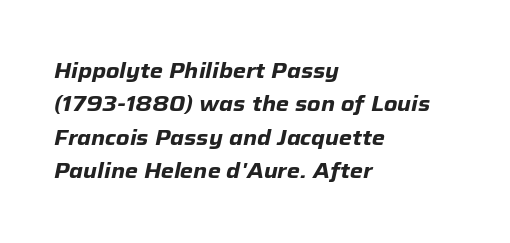
The image shows 21 px bold type, italic (leaning right); set left-aligned, normal line spacing (1.59x), normal letter spacing, not underlined.
